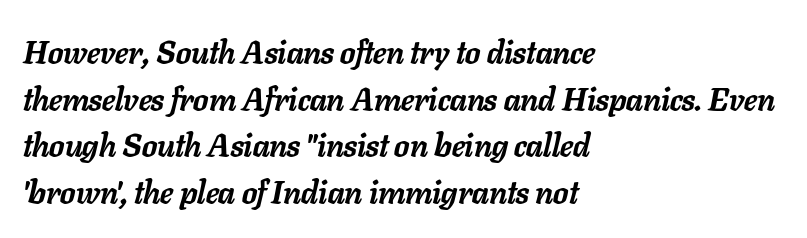
Q: Is the text bold? A: Yes.
Q: Is the text italic (slanted)? A: Yes, it leans right by about 11 degrees.
Q: Is the text underlined? A: No.
Q: How is the paragraph aligned? A: Left-aligned.
Q: Is the spacing between letters normal or unusually wide? A: Normal.
Q: Is the spacing between lines tight, normal or loose? A: Normal.
Q: Width (condensed, normal, or wide)? A: Normal.
Q: Stroke contrast? A: Low.
Q: x-height? A: Medium.
Q: Monospaced? A: No.
